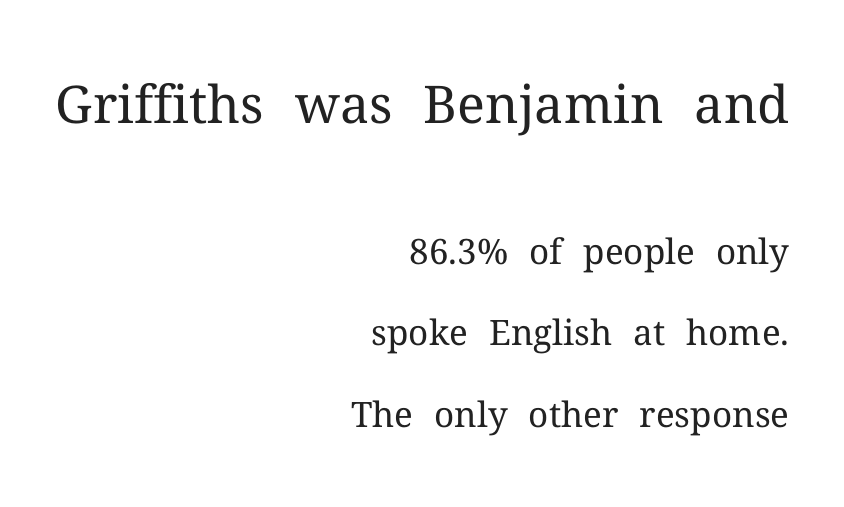
The image shows 52 px regular-weight serif type, upright; set right-aligned, loose line spacing (2.33x), normal letter spacing, not underlined; the first (top) block is 1.49x larger; medium stroke contrast and a medium x-height.
